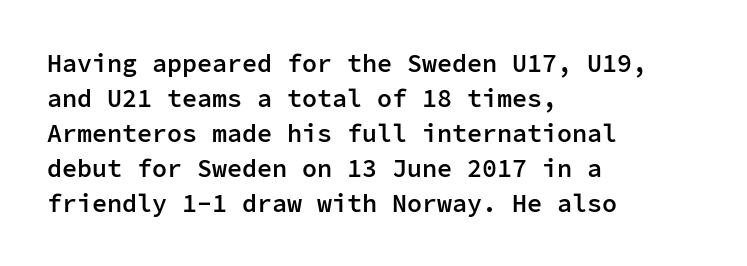
Notice how the passage keeps a crisp vertical edge on the left only. Ordinary non-slanted type is in use. Strokes here are thickened, but only to semibold level. Vertical spacing — default. The glyphs are unaccompanied by any horizontal stroke below them.
